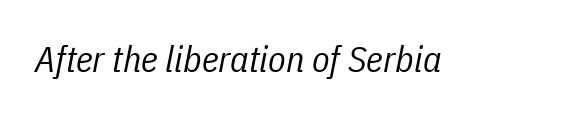
{"italic": "yes", "lean": "right", "slant_degrees": 11, "bold": "no", "weight": "regular", "width": "condensed", "stroke_contrast": "low", "x_height": "medium", "monospaced": "no", "underline": "no", "letter_spacing": "normal", "letter_spacing_em": 0.0, "glyph_px": 36}
